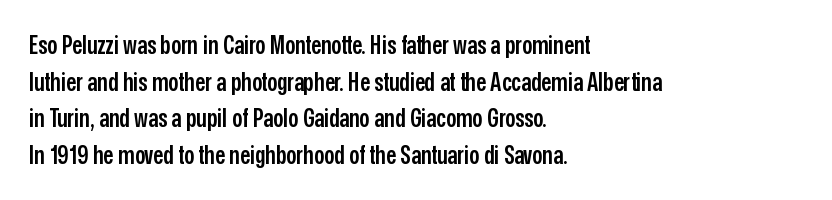
{"italic": "no", "bold": "semi", "underline": "no", "align": "left", "line_spacing": "normal", "line_spacing_ratio": 1.47, "letter_spacing": "normal", "letter_spacing_em": 0.0, "glyph_px": 25}
